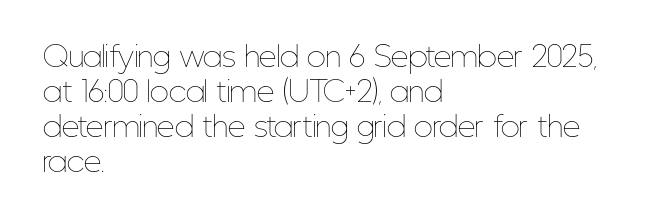
Q: Is the text bold? A: No.
Q: Is the text italic (slanted)? A: No, it is upright.
Q: Is the text underlined? A: No.
Q: How is the paragraph aligned? A: Left-aligned.
Q: Is the spacing between letters normal or unusually wide? A: Normal.
Q: Is the spacing between lines tight, normal or loose? A: Normal.
Q: Width (condensed, normal, or wide)? A: Condensed.
Q: Stroke contrast? A: Low.
Q: x-height? A: Medium.
Q: Monospaced? A: No.
